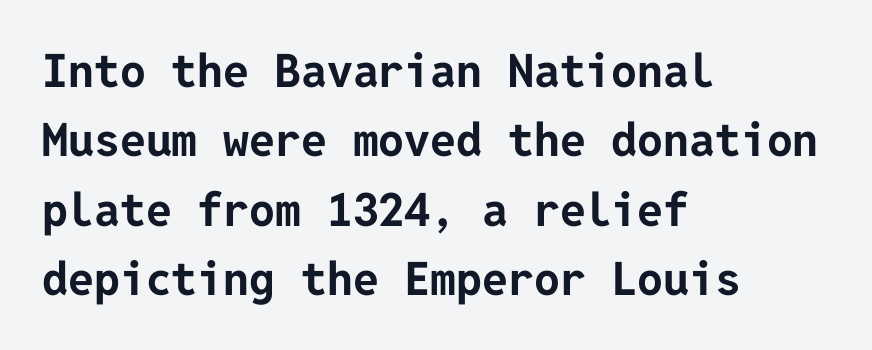
Observe the ordinary spacing: letters are neighbours, not strangers. Short and long lines alike share a common starting point at left. The passage shown is not underscored anywhere. Posture: vertical. Observe the absence of serifs on each vertical stroke in this sample. Leading: standard.
